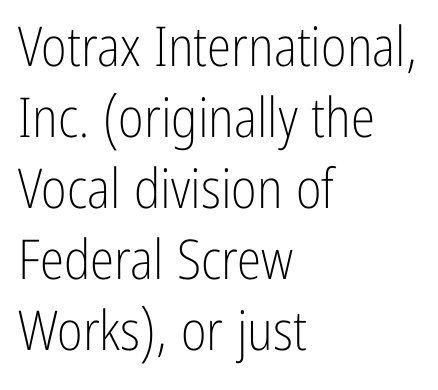
{"serif": "no", "italic": "no", "bold": "no", "weight": "light", "width": "condensed", "stroke_contrast": "low", "x_height": "medium", "monospaced": "no", "underline": "no", "align": "left", "line_spacing": "normal", "line_spacing_ratio": 1.29, "letter_spacing": "normal", "letter_spacing_em": 0.0, "glyph_px": 55}
